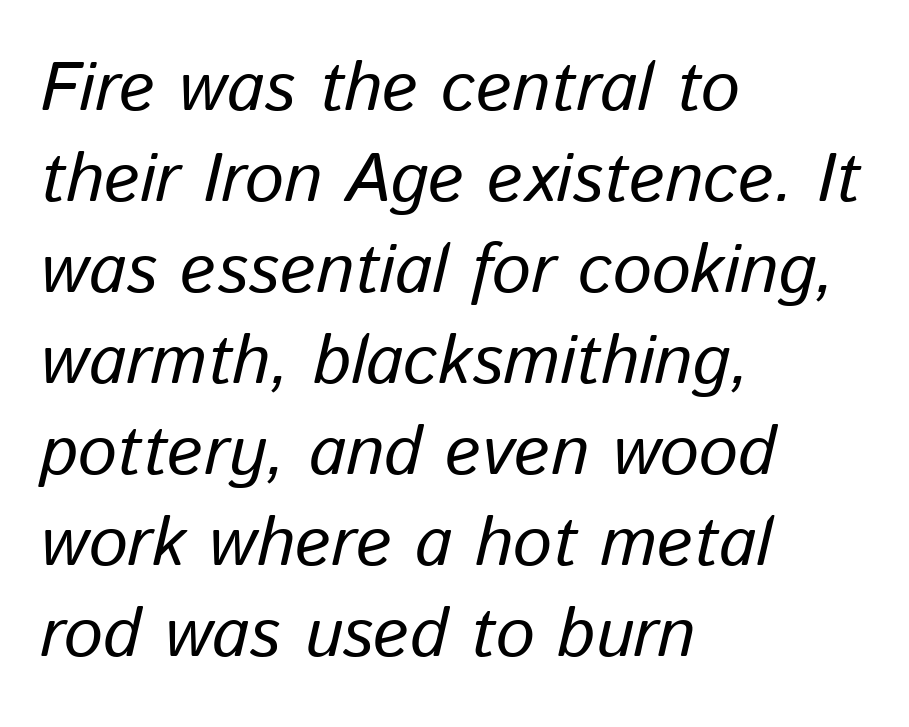
The image shows 69 px text type, italic (leaning right); set left-aligned, normal line spacing (1.32x), normal letter spacing, not underlined; low stroke contrast and a medium x-height.
